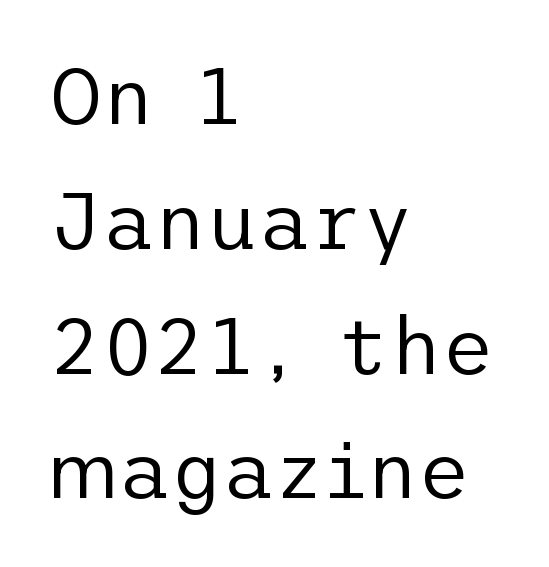
The tracking reads as untouched default to a designer's eye. Stems and bowls with no extra thickness — not bold. Notice how the stems are strictly vertical — no italics here. Letterform terminals end flat and unadorned throughout the passage. Horizontal bands of white between lines are of average thickness. The string is rendered with underlining switched off.
